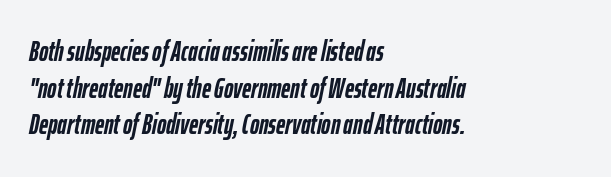
Q: Is the text bold? A: Yes.
Q: Is the text italic (slanted)? A: Yes, it leans right by about 12 degrees.
Q: Is the text underlined? A: No.
Q: How is the paragraph aligned? A: Left-aligned.
Q: Is the spacing between letters normal or unusually wide? A: Normal.
Q: Is the spacing between lines tight, normal or loose? A: Normal.
Q: Width (condensed, normal, or wide)? A: Condensed.
Q: Stroke contrast? A: Low.
Q: x-height? A: Medium.
Q: Monospaced? A: No.
